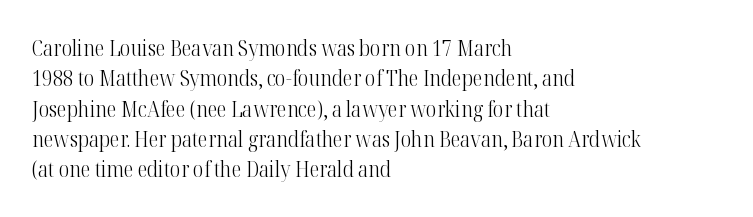
A quiet, ordinary-to-light weight characterises the typeface. The text block is weighted toward the left margin, trailing off unevenly rightward. This rendering leaves character spacing at its baseline value. Characters remain perfectly vertical along every line. The strip under each line holds only bare page.
